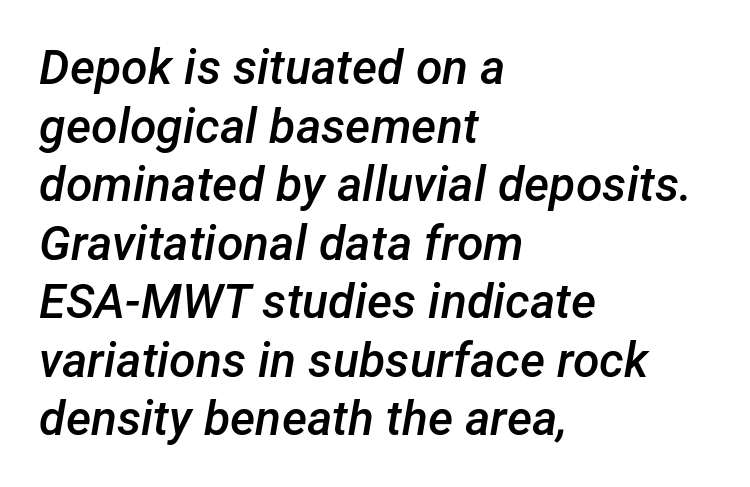
The lines are quadded left. You can tell it's italic because the verticals aren't actually vertical. Varying glyph widths throughout — classic text-font behaviour. Compared with an ordinary text face, these strokes are moderately heavier — a semibold.
